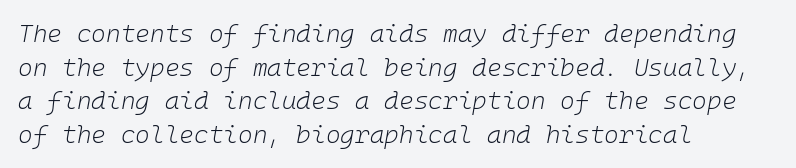
The image shows 25 px text type, italic (leaning right); set left-aligned, normal line spacing (1.35x), normal letter spacing, not underlined.
